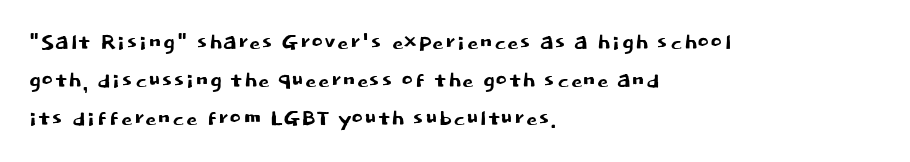
Q: Is the text italic (slanted)? A: No, it is upright.
Q: Is the typeface a serif or a sans-serif typeface? A: Sans-serif.
Q: Is the text underlined? A: No.
Q: How is the paragraph aligned? A: Left-aligned.
Q: Is the spacing between letters normal or unusually wide? A: Normal.
Q: Is the spacing between lines tight, normal or loose? A: Normal.
Q: Width (condensed, normal, or wide)? A: Normal.
Q: Stroke contrast? A: Low.
Q: x-height? A: Large.
Q: Monospaced? A: No.
